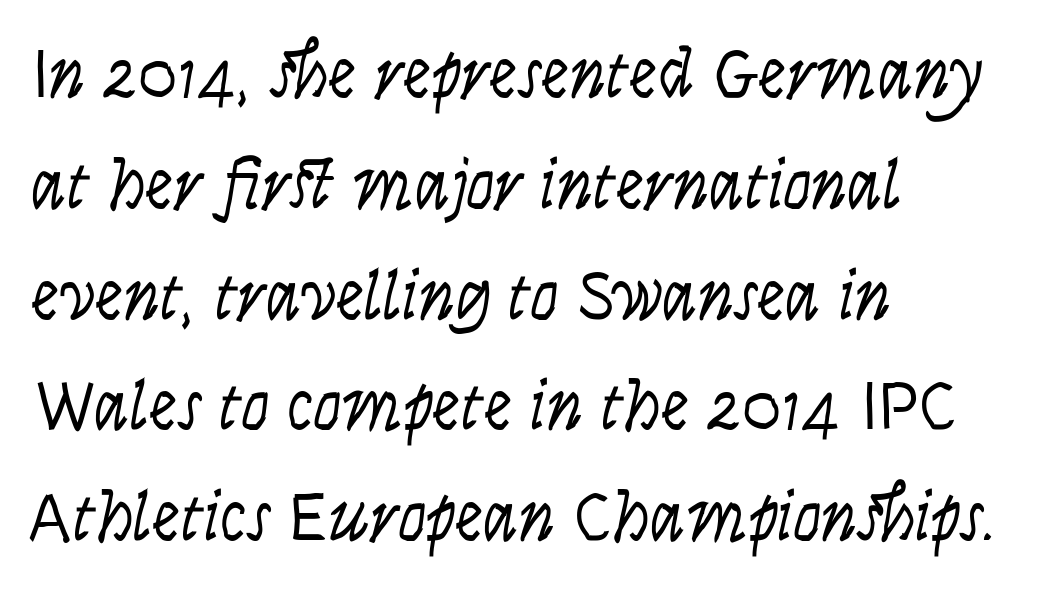
Proportional: the letters do not fall into vertical columns. These lines stack with their left ends in a neat column. Stroke terminals: plain, sans-serif.
